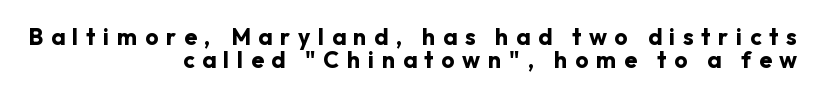
The image shows 23 px bold type, upright; set right-aligned, tight line spacing (1.01x), unusually wide letter spacing (+0.34 em), not underlined.
